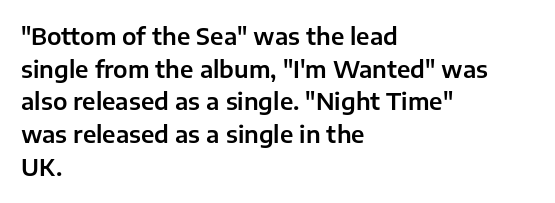
{"italic": "no", "underline": "no", "align": "left", "line_spacing": "normal", "line_spacing_ratio": 1.42, "letter_spacing": "normal", "letter_spacing_em": 0.0, "glyph_px": 23}
